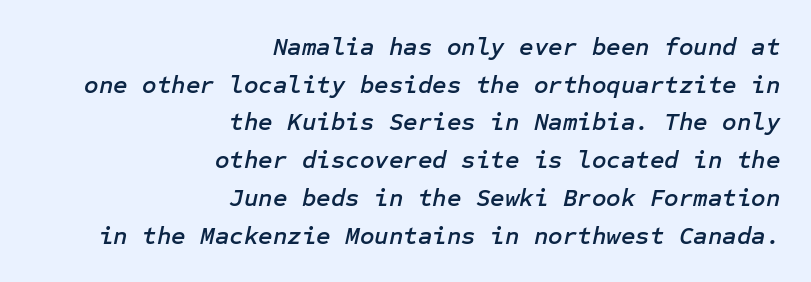
The image shows 25 px text type, italic (leaning right); set right-aligned, normal line spacing (1.51x), normal letter spacing, not underlined.
